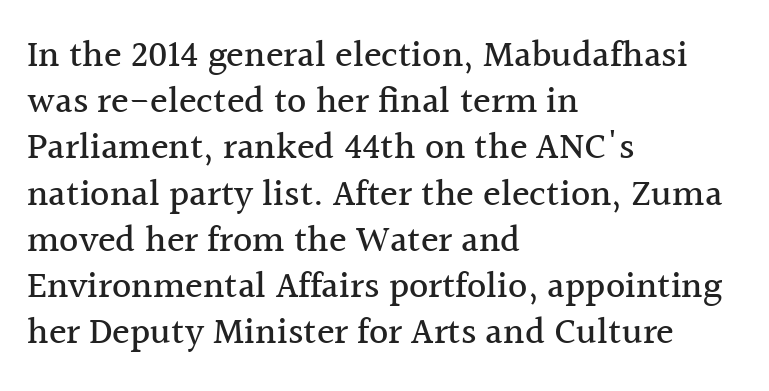
The image shows 37 px serif type, upright; set left-aligned, normal line spacing (1.25x), normal letter spacing, not underlined; a medium x-height.
